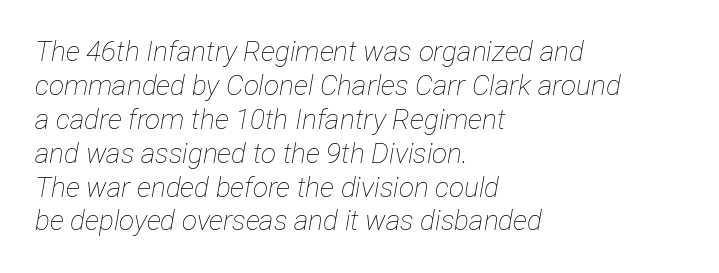
The image shows 28 px thin, condensed type, italic (leaning right); set left-aligned, line spacing 1.21x, normal letter spacing, not underlined; low stroke contrast and a medium x-height.
